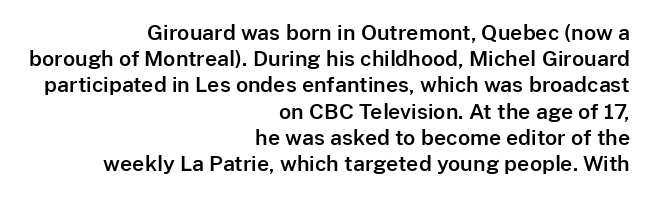
Q: Is the text italic (slanted)? A: No, it is upright.
Q: Is the text underlined? A: No.
Q: How is the paragraph aligned? A: Right-aligned.
Q: Is the spacing between letters normal or unusually wide? A: Normal.
Q: Is the spacing between lines tight, normal or loose? A: Normal.
